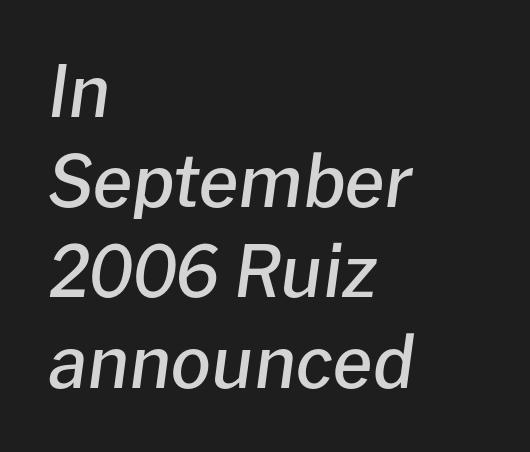
Q: Is the text bold? A: Semi-bold.
Q: Is the text italic (slanted)? A: Yes, it leans right by about 8 degrees.
Q: Is the text underlined? A: No.
Q: How is the paragraph aligned? A: Left-aligned.
Q: Is the spacing between letters normal or unusually wide? A: Normal.
Q: Is the spacing between lines tight, normal or loose? A: Normal.
Q: Width (condensed, normal, or wide)? A: Normal.
Q: Stroke contrast? A: Low.
Q: x-height? A: Medium.
Q: Monospaced? A: No.
